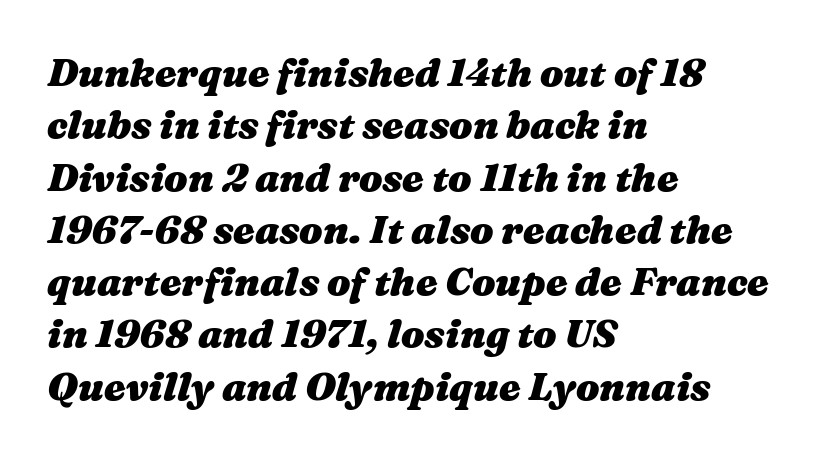
Q: Is the text bold? A: Yes.
Q: Is the text italic (slanted)? A: Yes, it leans right by about 16 degrees.
Q: Is the text underlined? A: No.
Q: How is the paragraph aligned? A: Left-aligned.
Q: Is the spacing between letters normal or unusually wide? A: Normal.
Q: Is the spacing between lines tight, normal or loose? A: Normal.
Q: Width (condensed, normal, or wide)? A: Wide.
Q: Stroke contrast? A: Medium.
Q: x-height? A: Medium.
Q: Monospaced? A: No.
